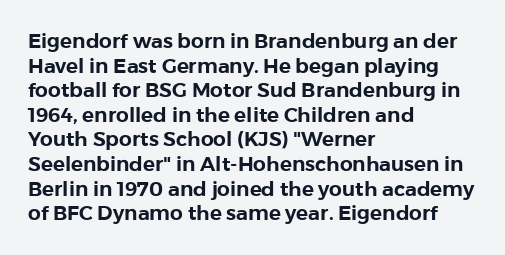
{"italic": "no", "underline": "no", "align": "left", "line_spacing_ratio": 1.23, "letter_spacing": "normal", "letter_spacing_em": 0.0, "glyph_px": 20}
